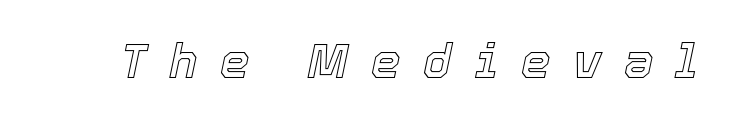
A clean baseline with only descenders dipping below it. The letters are slanted; this is an italic face. The face used here is proportionally spaced, like ordinary book or web type. The face used here is rendered with a markedly widened letterfit.
